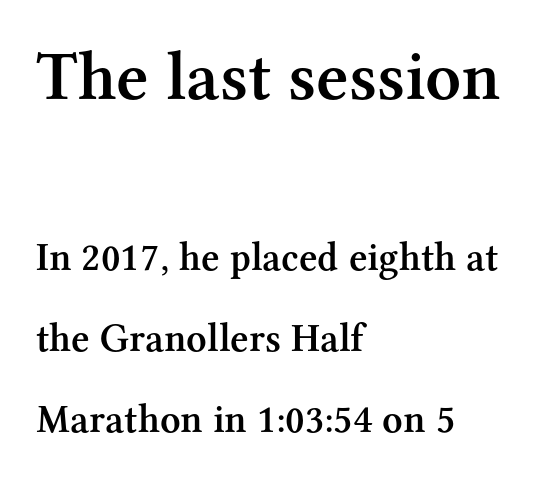
These lines are composed in type with serifs. Posture: straight, roman, zero tilt. Baseline-to-baseline distance is far greater than the letter height. Is this a fixed-width face? No — the glyphs have proportional, varying widths. Lines of text with bare space underneath.
